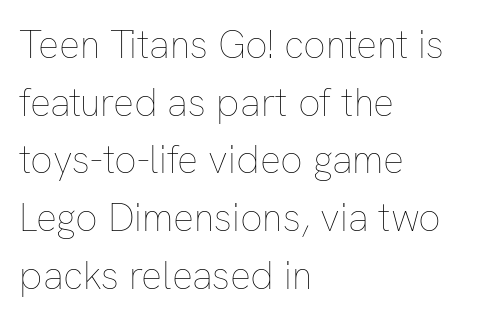
Here the designer chose a conventional face with non-uniform glyph widths. Is the stroke heavy? The answer is a plain regular-or-lighter. The rag falls on the right side of this text block. The foot of each line stays bare and open. Regular leading. There is no visible air inserted between adjacent glyphs.
